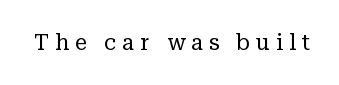
Q: Is the text bold? A: No.
Q: Is the text italic (slanted)? A: No, it is upright.
Q: Is the text underlined? A: No.
Q: Is the spacing between letters normal or unusually wide? A: Unusually wide.
